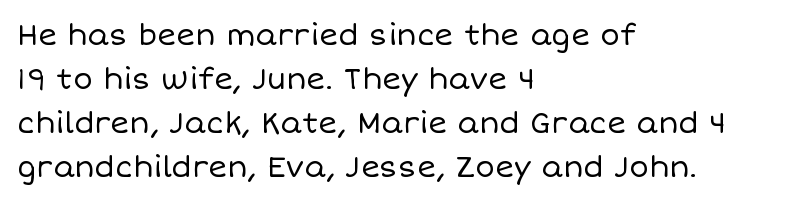
Q: Is the text bold? A: No.
Q: Is the text italic (slanted)? A: No, it is upright.
Q: Is the text underlined? A: No.
Q: How is the paragraph aligned? A: Left-aligned.
Q: Is the spacing between letters normal or unusually wide? A: Normal.
Q: Is the spacing between lines tight, normal or loose? A: Normal.
Q: Width (condensed, normal, or wide)? A: Normal.
Q: Stroke contrast? A: Low.
Q: x-height? A: Large.
Q: Monospaced? A: No.
